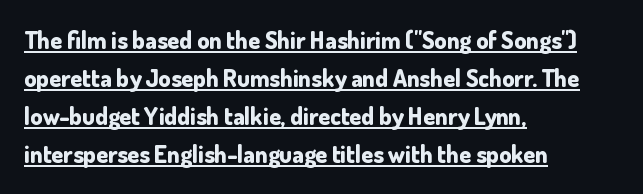
Q: Is the text bold? A: Yes.
Q: Is the text italic (slanted)? A: No, it is upright.
Q: Is the text underlined? A: Yes.
Q: How is the paragraph aligned? A: Left-aligned.
Q: Is the spacing between letters normal or unusually wide? A: Normal.
Q: Is the spacing between lines tight, normal or loose? A: Normal.
